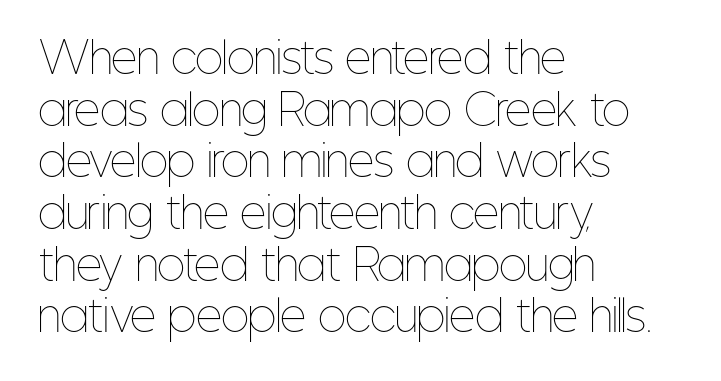
The image shows 41 px thin, condensed type, upright; set left-aligned, normal line spacing (1.26x), normal letter spacing, not underlined; low stroke contrast and a medium x-height.
